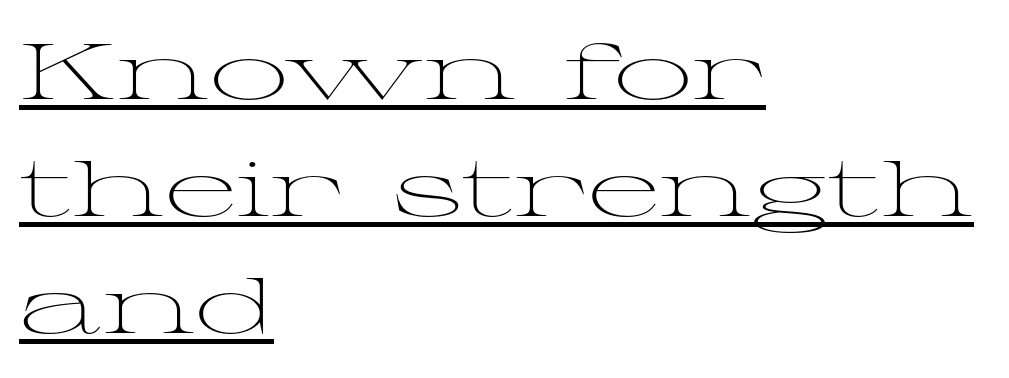
Q: Is the text bold? A: No.
Q: Is the text italic (slanted)? A: No, it is upright.
Q: Is the typeface a serif or a sans-serif typeface? A: Serif.
Q: Is the text underlined? A: Yes.
Q: How is the paragraph aligned? A: Left-aligned.
Q: Is the spacing between letters normal or unusually wide? A: Normal.
Q: Is the spacing between lines tight, normal or loose? A: Normal.
Q: Width (condensed, normal, or wide)? A: Wide.
Q: Stroke contrast? A: Medium.
Q: x-height? A: Medium.
Q: Monospaced? A: No.
